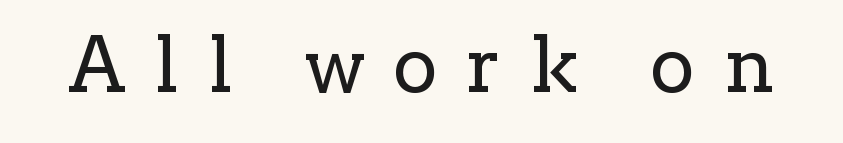
Stroke terminals: seriffed. A bare baseline throughout the passage. Characters remain perfectly vertical along every line. The typesetting does not lean heavy: it is not bold. Is this a fixed-width face? No — the glyphs have proportional, varying widths. The rendering inserts visible extra space after every character.
